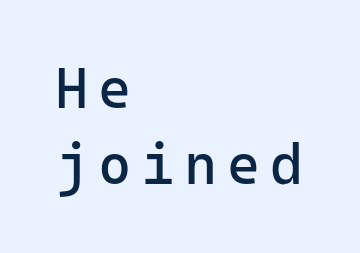
Q: Is the text bold? A: No.
Q: Is the text italic (slanted)? A: No, it is upright.
Q: Is the typeface a serif or a sans-serif typeface? A: Sans-serif.
Q: Is the text underlined? A: No.
Q: How is the paragraph aligned? A: Left-aligned.
Q: Is the spacing between lines tight, normal or loose? A: Normal.
Q: Width (condensed, normal, or wide)? A: Normal.
Q: Stroke contrast? A: Low.
Q: x-height? A: Medium.
